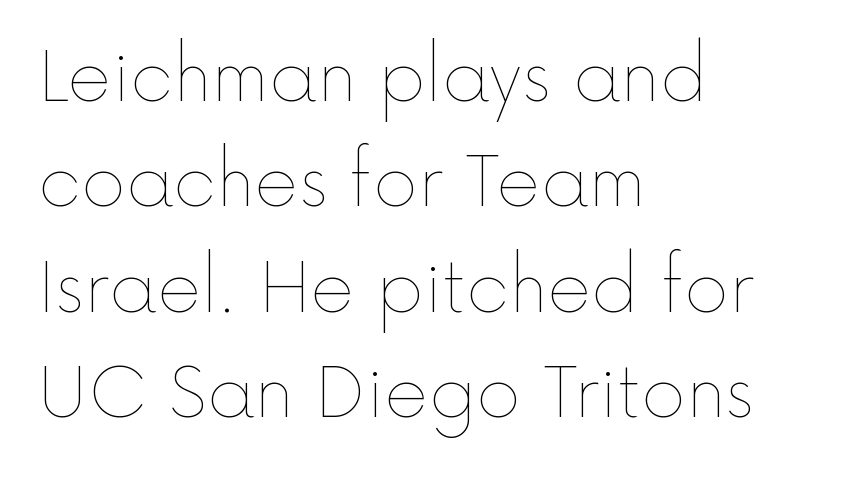
{"italic": "no", "bold": "no", "weight": "thin", "width": "normal", "x_height": "medium", "monospaced": "no", "underline": "no", "align": "left", "line_spacing": "normal", "line_spacing_ratio": 1.55, "letter_spacing": "normal", "letter_spacing_em": 0.0, "glyph_px": 68}
